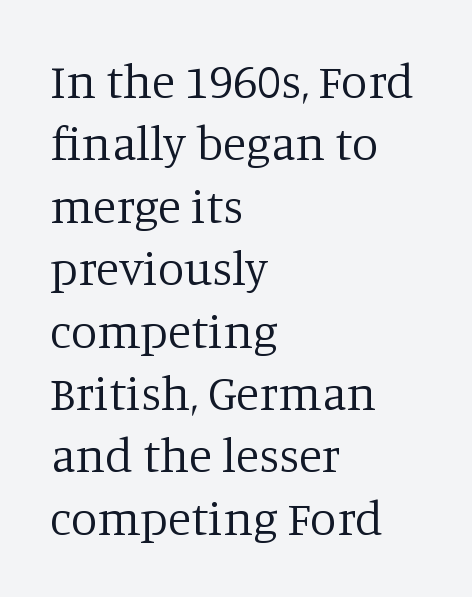
Q: Is the text bold? A: No.
Q: Is the text italic (slanted)? A: No, it is upright.
Q: Is the typeface a serif or a sans-serif typeface? A: Serif.
Q: Is the text underlined? A: No.
Q: How is the paragraph aligned? A: Left-aligned.
Q: Is the spacing between letters normal or unusually wide? A: Normal.
Q: Is the spacing between lines tight, normal or loose? A: Normal.
Q: Width (condensed, normal, or wide)? A: Normal.
Q: Stroke contrast? A: Low.
Q: x-height? A: Large.
Q: Monospaced? A: No.
